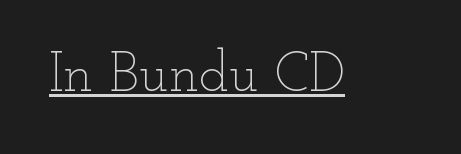
{"italic": "no", "bold": "no", "weight": "thin", "width": "wide", "stroke_contrast": "low", "x_height": "small", "monospaced": "no", "underline": "yes", "letter_spacing": "normal", "letter_spacing_em": 0.0, "glyph_px": 56}
